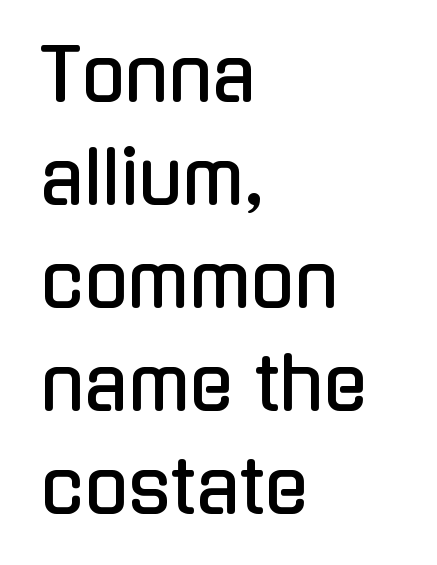
{"serif": "no", "italic": "no", "width": "condensed", "stroke_contrast": "low", "x_height": "medium", "monospaced": "no", "underline": "no", "align": "left", "line_spacing": "normal", "line_spacing_ratio": 1.43, "letter_spacing": "normal", "letter_spacing_em": 0.0, "glyph_px": 72}
